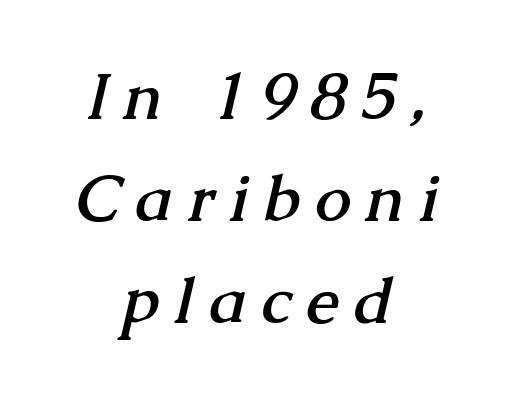
{"serif": "yes", "bold": "yes", "weight": "semibold", "width": "normal", "stroke_contrast": "medium", "x_height": "medium", "monospaced": "no", "underline": "no", "align": "center", "line_spacing": "normal", "line_spacing_ratio": 1.59, "letter_spacing": "wide", "letter_spacing_em": 0.25, "glyph_px": 64}
